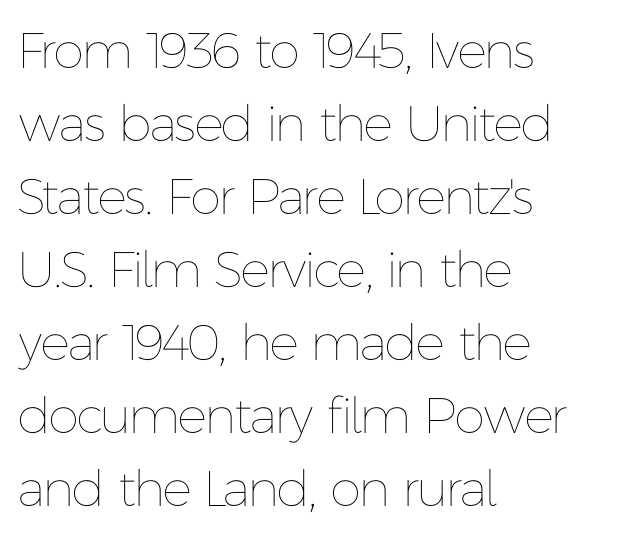
The image shows 50 px thin type, upright; set left-aligned, normal line spacing (1.46x), normal letter spacing, not underlined; low stroke contrast and a medium x-height.
